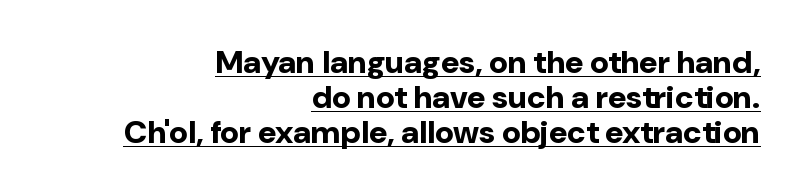
The image shows 32 px bold sans-serif type, upright; set right-aligned, tight line spacing (1.09x), normal letter spacing, underlined; low stroke contrast and a medium x-height.
